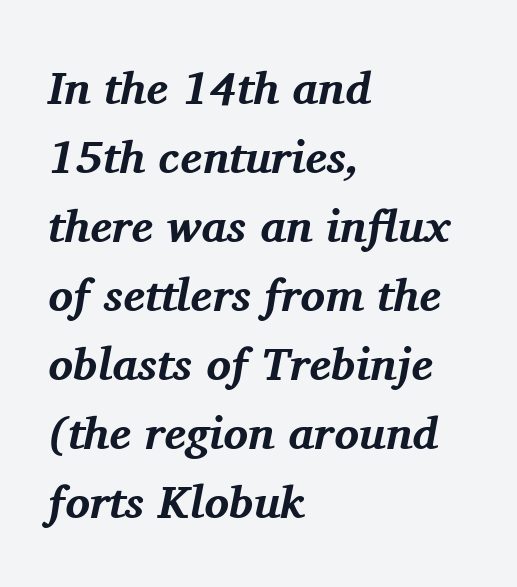
Interline gaps are of average width in this sample. Plain, unruled lines of type. Proportional: the letters do not fall into vertical columns. The characters look thick and weighty, a clear bold. The lettering tilts uniformly, giving the passage an italic look.
